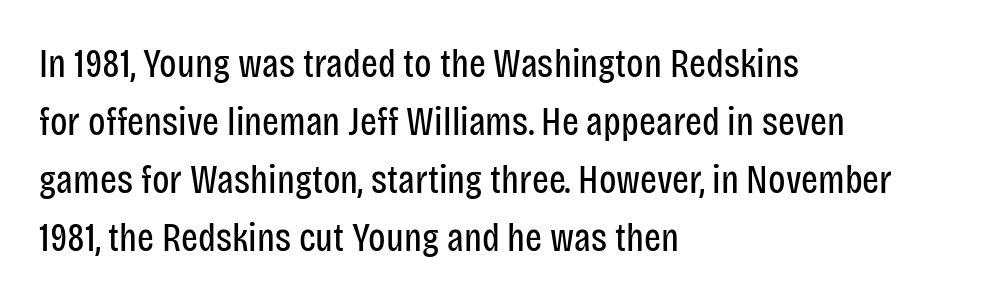
Check where the strokes stop: nothing finishes them off — pure sans. Rule under the text: the space is simply empty. Italic? Not at all — the glyphs are vertical. Is there much room between lines? A standard amount, neither cramped nor airy. The letters advance in unequal steps, a hallmark of proportional type. Between one letter and the next there's only the usual sliver of space.
